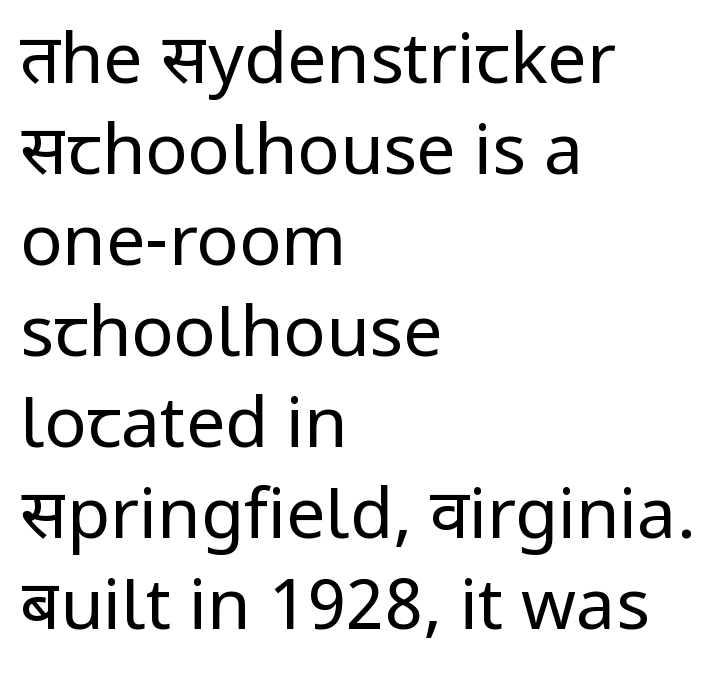
{"serif": "no", "italic": "no", "bold": "no", "weight": "regular", "width": "normal", "stroke_contrast": "low", "x_height": "medium", "monospaced": "no", "underline": "no", "align": "left", "line_spacing": "normal", "line_spacing_ratio": 1.3, "letter_spacing": "normal", "letter_spacing_em": 0.0, "glyph_px": 70}
